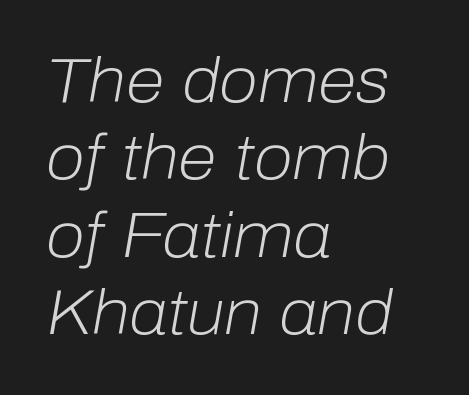
{"italic": "yes", "lean": "right", "slant_degrees": 10, "bold": "no", "weight": "light", "width": "normal", "stroke_contrast": "low", "x_height": "medium", "monospaced": "no", "underline": "no", "align": "left", "line_spacing_ratio": 1.23, "letter_spacing": "normal", "letter_spacing_em": 0.0, "glyph_px": 63}
